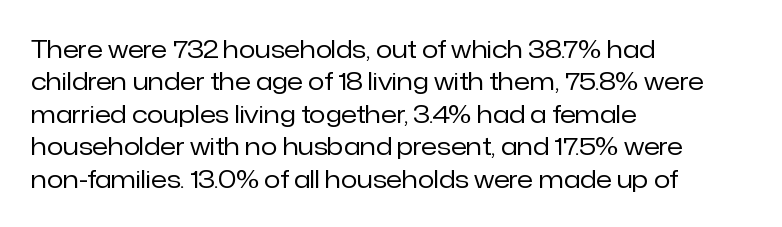
Q: Is the text bold? A: No.
Q: Is the text italic (slanted)? A: No, it is upright.
Q: Is the text underlined? A: No.
Q: How is the paragraph aligned? A: Left-aligned.
Q: Is the spacing between letters normal or unusually wide? A: Normal.
Q: Is the spacing between lines tight, normal or loose? A: Normal.
